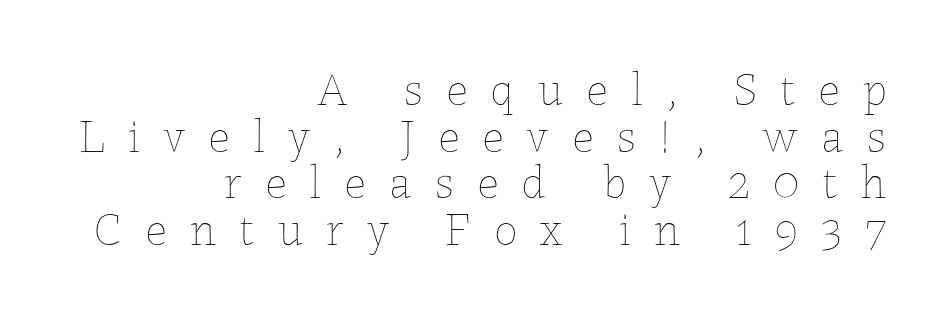
{"italic": "no", "bold": "no", "weight": "thin", "width": "normal", "stroke_contrast": "low", "x_height": "medium", "monospaced": "no", "underline": "no", "align": "right", "line_spacing": "tight", "line_spacing_ratio": 0.99, "letter_spacing": "wide", "letter_spacing_em": 0.49, "glyph_px": 47}
